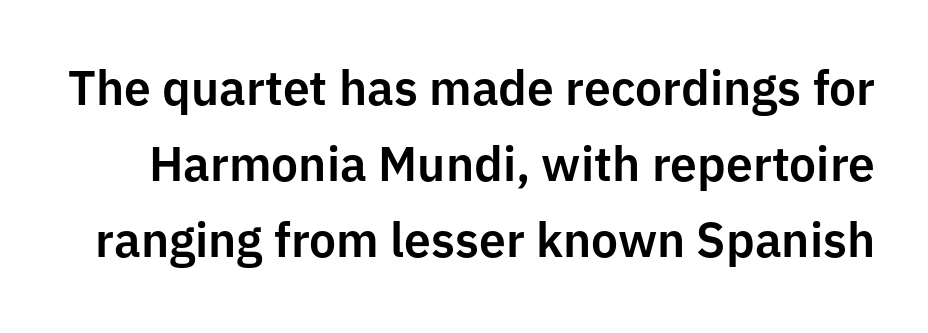
{"serif": "no", "italic": "no", "width": "normal", "stroke_contrast": "low", "x_height": "medium", "monospaced": "no", "underline": "no", "line_spacing": "normal", "line_spacing_ratio": 1.58, "letter_spacing": "normal", "letter_spacing_em": 0.0, "glyph_px": 48}
